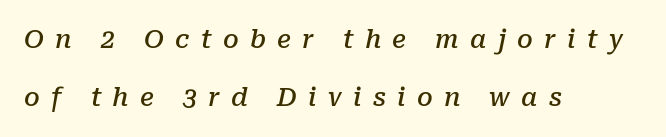
The face used here is rendered with a markedly widened letterfit. Its strokes are somewhat broadened, the hallmark of semibold type. The space directly below the letters is spotless. The lettering tilts uniformly, giving the passage an italic look. Is the block centered? No — it sits flush against the left margin.
